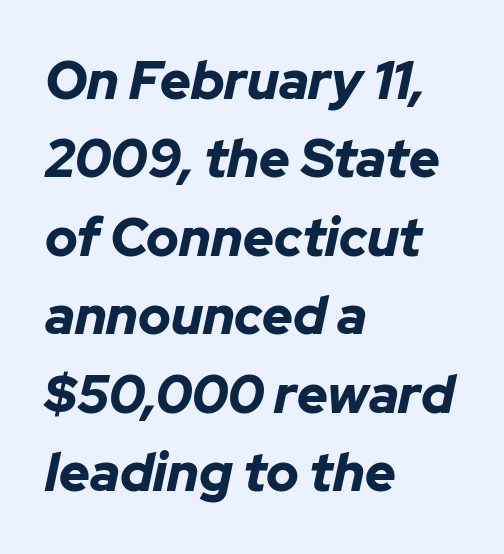
The image shows 53 px bold type, italic (leaning right); set left-aligned, normal line spacing (1.48x), normal letter spacing, not underlined; low stroke contrast and a medium x-height.
